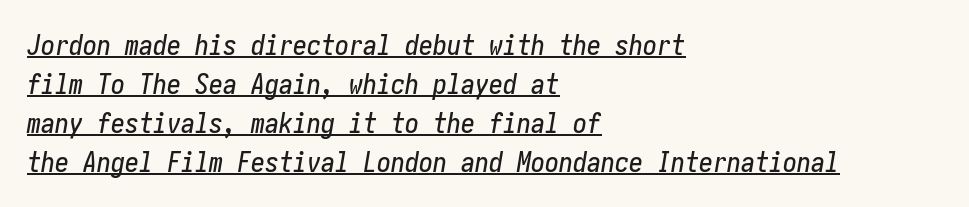
Q: Is the text italic (slanted)? A: Yes, it leans right by about 10 degrees.
Q: Is the text underlined? A: Yes.
Q: How is the paragraph aligned? A: Left-aligned.
Q: Is the spacing between letters normal or unusually wide? A: Normal.
Q: Is the spacing between lines tight, normal or loose? A: Normal.
Q: Width (condensed, normal, or wide)? A: Condensed.
Q: Stroke contrast? A: Low.
Q: x-height? A: Medium.
